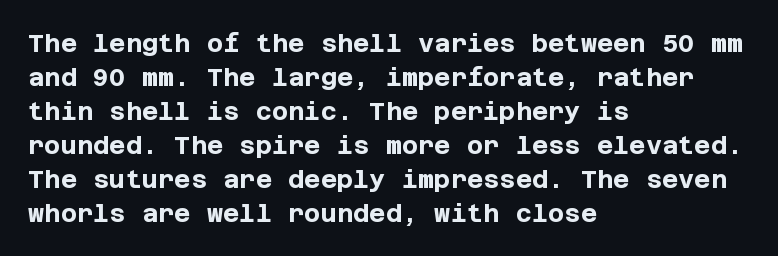
Just letters on the line, the space beneath them empty. No italicization has been applied; the sample stays upright. The rows are spaced the way most documents space them. The glyphs have the mass of a bold cut. Look at the tracking — it's just the regular setting, nothing added. Each line starts at the same left margin while the right side varies.
